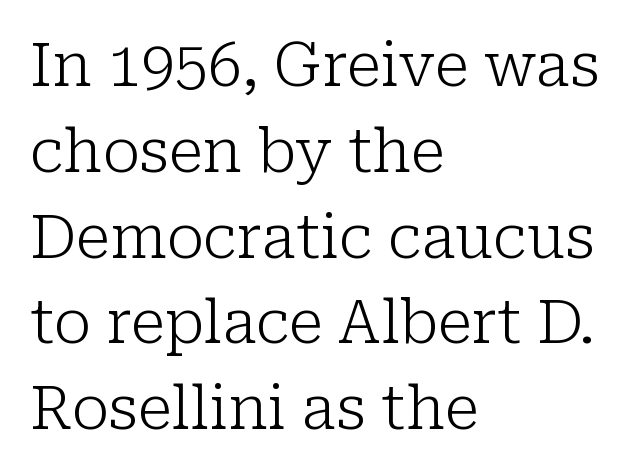
The characters are drawn with everyday or finer stroke widths. Spacing verdict: proportional, widths tailored to each character. Summary of vertical rhythm: regular, with standard interline spacing. This is serif lettering, the kind often seen in printed books. These lines keep a tight, regular rhythm from letter to letter. Check under the words: just untouched page.
